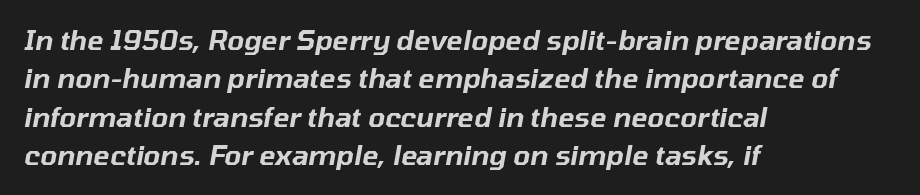
The image shows 27 px text type, italic (leaning right); set left-aligned, normal line spacing (1.42x), normal letter spacing, not underlined.
